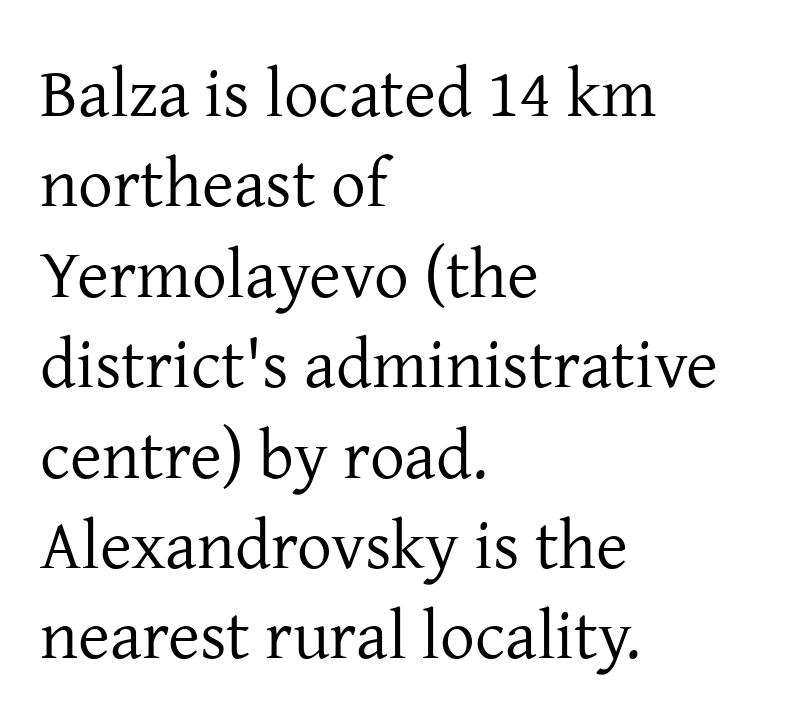
Q: Is the text bold? A: No.
Q: Is the text italic (slanted)? A: No, it is upright.
Q: Is the typeface a serif or a sans-serif typeface? A: Serif.
Q: Is the text underlined? A: No.
Q: How is the paragraph aligned? A: Left-aligned.
Q: Is the spacing between letters normal or unusually wide? A: Normal.
Q: Is the spacing between lines tight, normal or loose? A: Normal.
Q: Width (condensed, normal, or wide)? A: Normal.
Q: Stroke contrast? A: Low.
Q: x-height? A: Medium.
Q: Monospaced? A: No.
